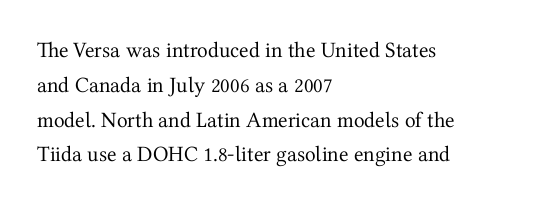
Q: Is the text bold? A: No.
Q: Is the text italic (slanted)? A: No, it is upright.
Q: Is the text underlined? A: No.
Q: How is the paragraph aligned? A: Left-aligned.
Q: Is the spacing between letters normal or unusually wide? A: Normal.
Q: Is the spacing between lines tight, normal or loose? A: Normal.
